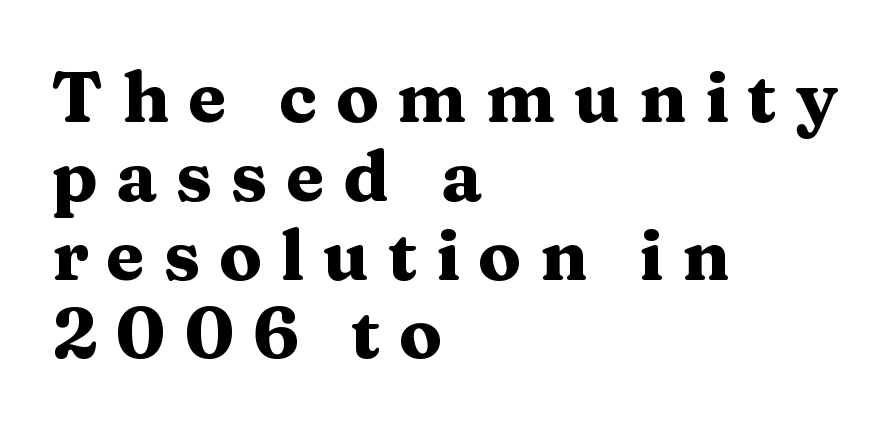
{"serif": "yes", "italic": "no", "bold": "yes", "weight": "heavy", "width": "wide", "stroke_contrast": "medium", "x_height": "medium", "monospaced": "no", "underline": "no", "align": "left", "line_spacing": "tight", "line_spacing_ratio": 1.11, "letter_spacing": "wide", "letter_spacing_em": 0.26, "glyph_px": 71}
